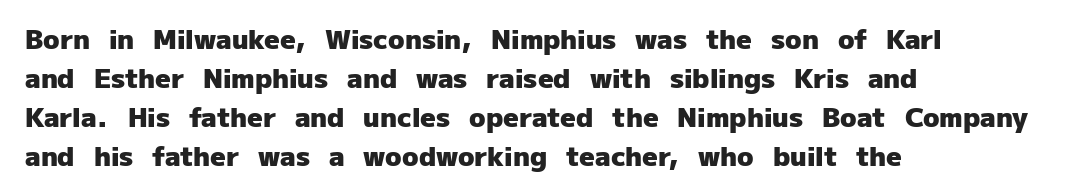
Line starts are locked; line ends wander. On the weight axis this lands at bold, roughly 700. Italic: no, the glyphs are upright roman. Glance below the letters and you will spot only blank space.
